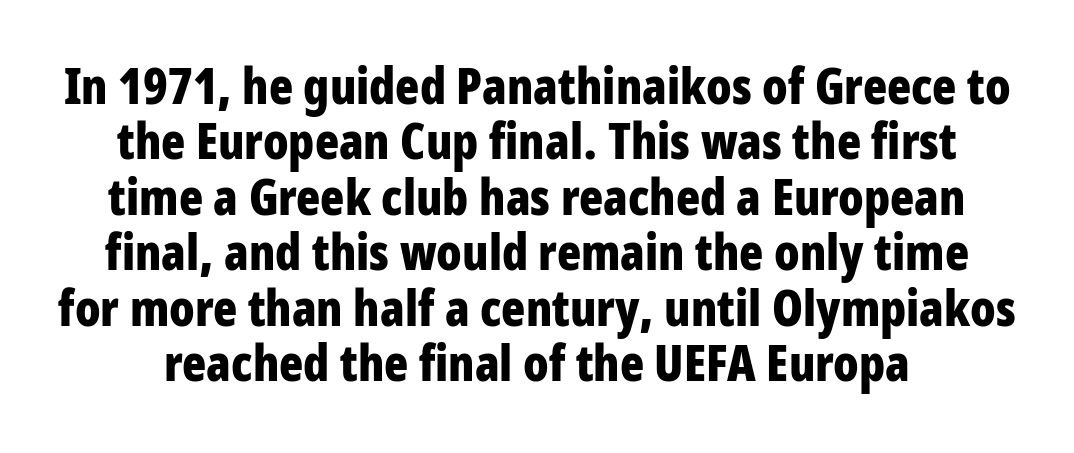
Italic: no, the glyphs are upright roman. The baseline area is clear. Each new line begins almost immediately beneath the previous one. No feet cap the strokes, marking this as sans-serif type. These lines carry a lot of weight — the face is fully bold. You could call the tracking neutral — neither tight nor loose.
